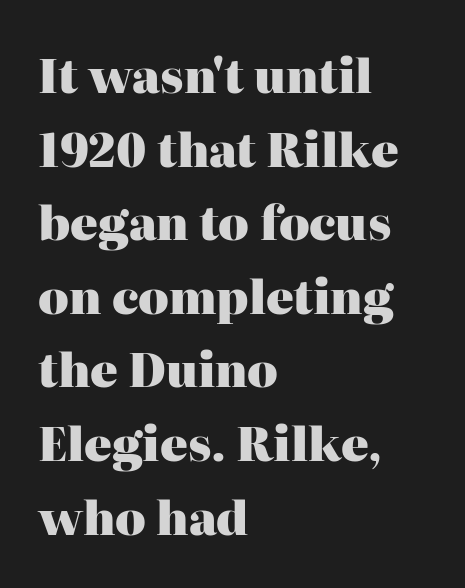
Unmarked baselines from the first word to the last. Letterform terminals end in serifs throughout the passage. Notice how descenders clear the ascenders below comfortably — that's standard leading. Each letter keeps its own natural width here, so spacing adapts to shape. Strokes here are thick enough to call this a true bold. It's the straight-up-and-down kind of type.
